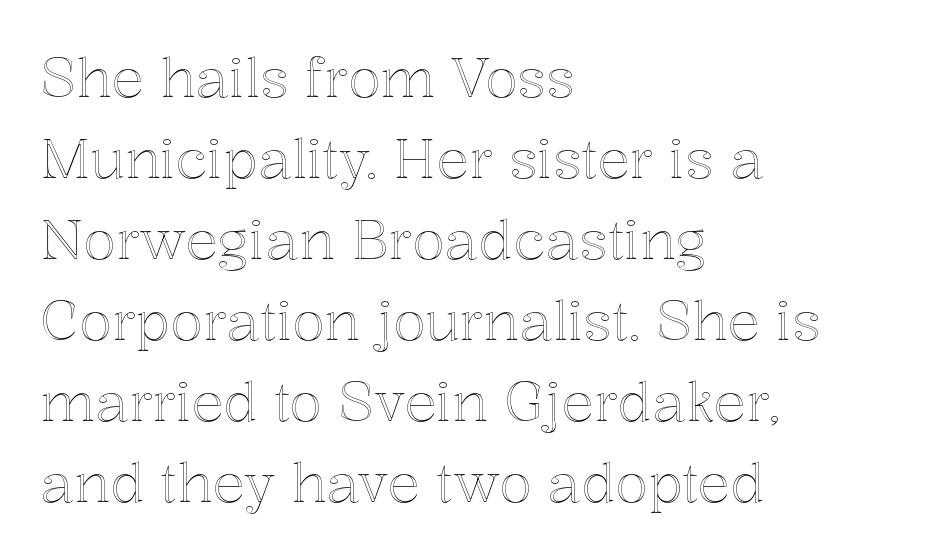
What stands out about the letter spacing? Nothing — it is the standard amount. Where is the straight margin? On the left. The face used here is proportionally spaced, like ordinary book or web type. This sample keeps an unexceptional amount of space between lines.
